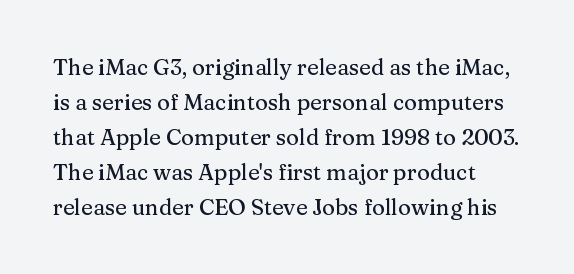
The rows are spaced the way most documents space them. Unlike italic type, these characters show no tilt at all. The glyphs are unaccompanied by any horizontal stroke below them. Look at the tracking — it's just the regular setting, nothing added.
